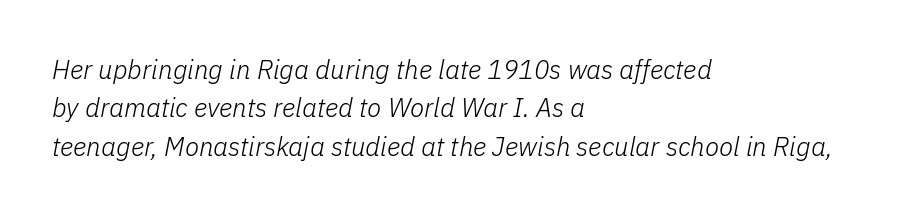
Q: Is the text bold? A: No.
Q: Is the text italic (slanted)? A: Yes, it leans right by about 11 degrees.
Q: Is the text underlined? A: No.
Q: How is the paragraph aligned? A: Left-aligned.
Q: Is the spacing between letters normal or unusually wide? A: Normal.
Q: Is the spacing between lines tight, normal or loose? A: Normal.
